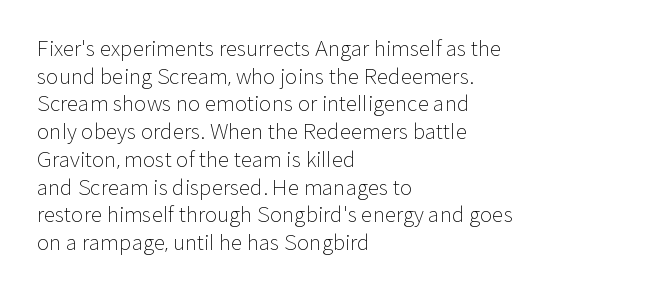
Q: Is the text bold? A: No.
Q: Is the text italic (slanted)? A: No, it is upright.
Q: Is the text underlined? A: No.
Q: How is the paragraph aligned? A: Left-aligned.
Q: Is the spacing between letters normal or unusually wide? A: Normal.
Q: Is the spacing between lines tight, normal or loose? A: Normal.
